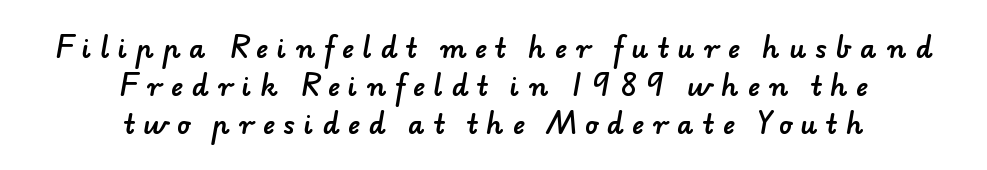
Notice how the passage keeps no hard edge, just a central spine. The block of text has a typical density, with ordinary space between rows. Anything drawn beneath the words? Only blank space. Words appear elongated and porous because spacing is wide.
